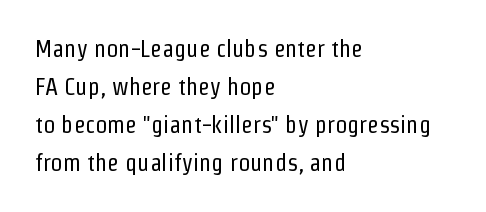
The image shows 24 px text type, upright; set left-aligned, normal line spacing (1.59x), normal letter spacing, not underlined.
